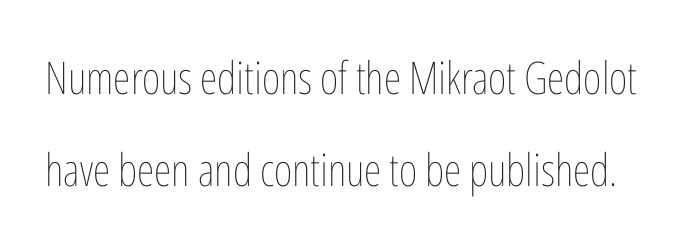
The image shows 45 px thin, condensed type, upright; set loose line spacing (2.04x), normal letter spacing, not underlined; low stroke contrast and a medium x-height.
